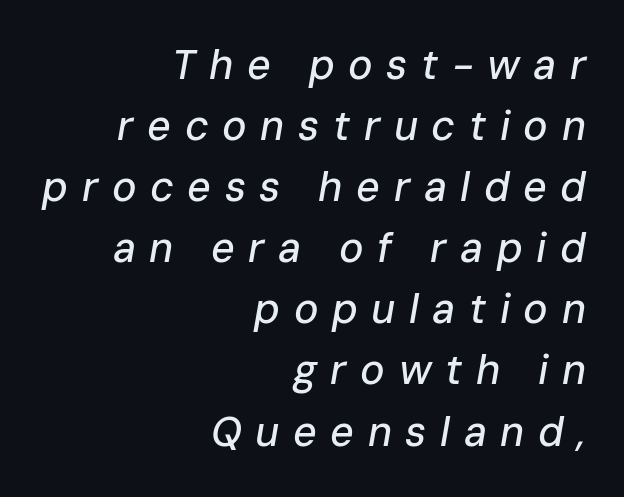
In terms of letterspacing, this is a distinctly airy, spread setting. Every character sits at an angle, as italics do. Vertically, the passage feels balanced, rows spaced as you'd expect. The passage is arranged like a letterhead date or caption credit — flush right.
